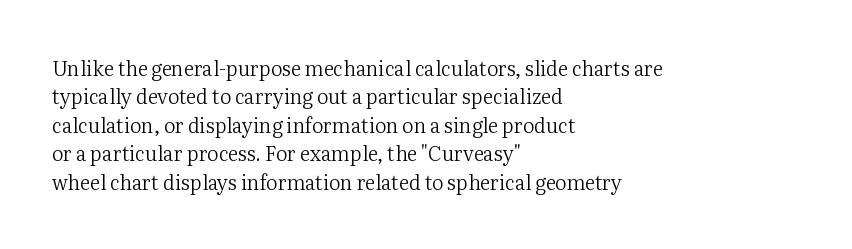
The image shows 20 px text type, upright; set left-aligned, normal line spacing (1.42x), normal letter spacing, not underlined.
